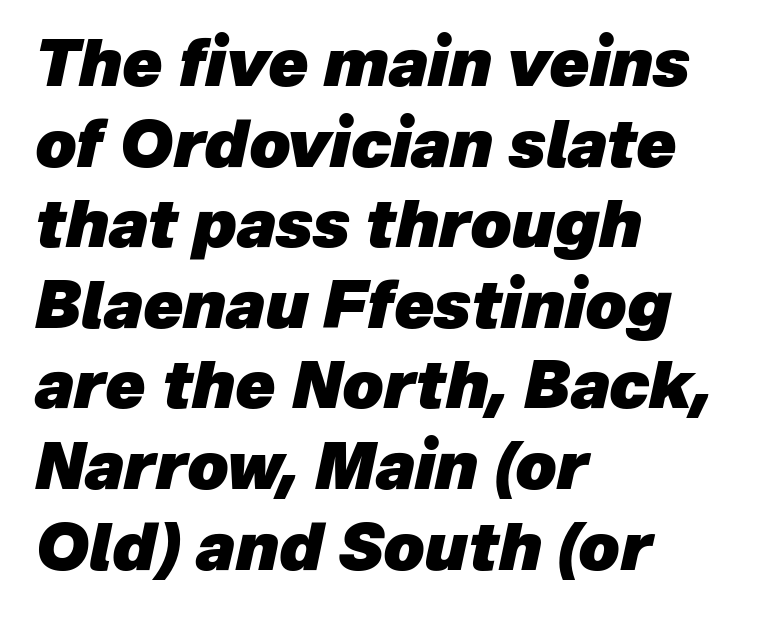
Q: Is the text bold? A: Yes.
Q: Is the text italic (slanted)? A: Yes, it leans right by about 12 degrees.
Q: Is the text underlined? A: No.
Q: How is the paragraph aligned? A: Left-aligned.
Q: Is the spacing between letters normal or unusually wide? A: Normal.
Q: Width (condensed, normal, or wide)? A: Normal.
Q: Stroke contrast? A: Low.
Q: x-height? A: Medium.
Q: Monospaced? A: No.
